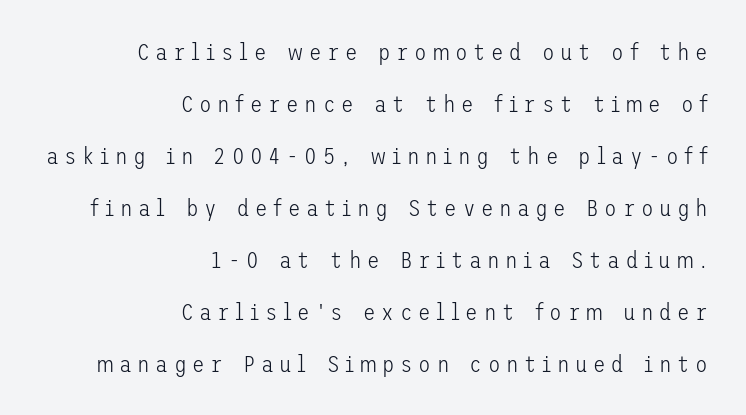
Look at the tracking — it's clearly loosened, letters drifting apart. Notice how the stems are strictly vertical — no italics here. Bold? No — there's no thickening of the strokes. These lines stand farther apart than default settings would place them. Rule under the text: the space is simply empty. A flush-right, rag-left setting is used for this passage.
